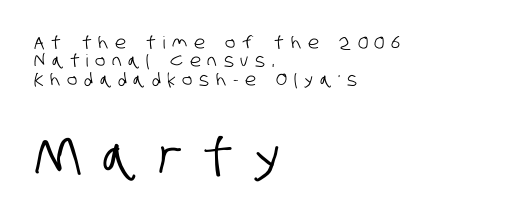
How would I describe the line gaps? Narrow and economical. Left-aligned paragraph, ragged on the right. Is this a fixed-width face? No — the glyphs have proportional, varying widths. A typesetter would call this heavily tracked-out type. Observe the absence of serifs on each vertical stroke in this sample. The glyphs are unaccompanied by any horizontal stroke below them.
